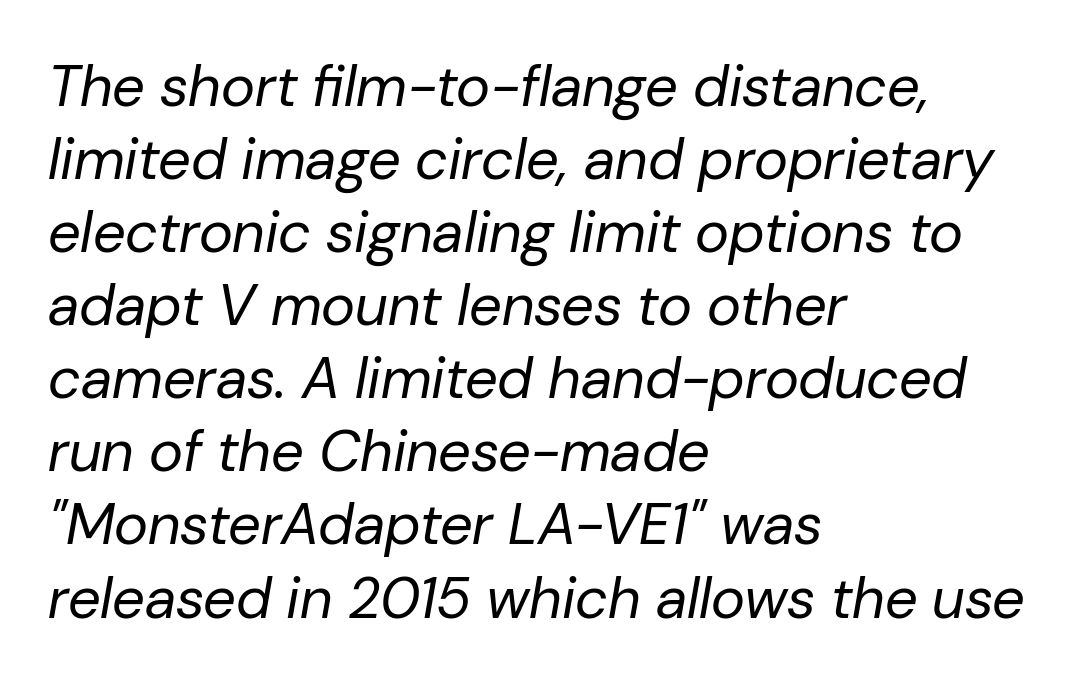
Q: Is the text bold? A: No.
Q: Is the text italic (slanted)? A: Yes, it leans right by about 10 degrees.
Q: Is the text underlined? A: No.
Q: How is the paragraph aligned? A: Left-aligned.
Q: Is the spacing between letters normal or unusually wide? A: Normal.
Q: Is the spacing between lines tight, normal or loose? A: Normal.
Q: Width (condensed, normal, or wide)? A: Normal.
Q: Stroke contrast? A: Low.
Q: x-height? A: Medium.
Q: Monospaced? A: No.
